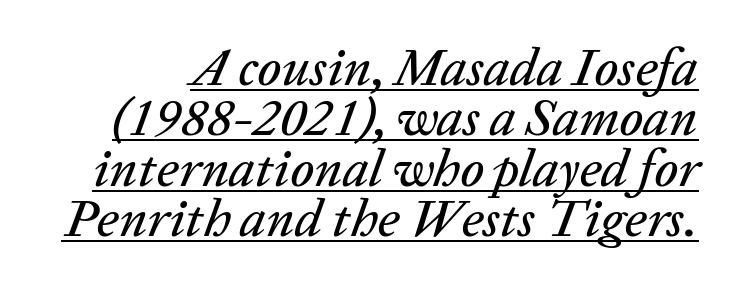
Each letter keeps its own natural width here, so spacing adapts to shape. Vertical spacing — tight. Yep, that's italic — everything's leaning. Characters follow at the spacing the type designer built in.
